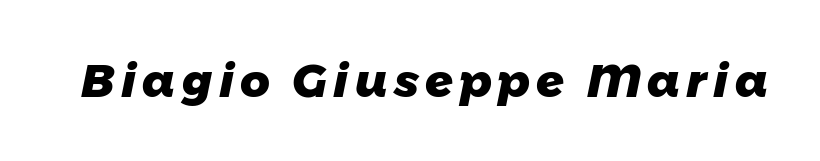
Quick note: underline off. Each letter keeps its own natural width here, so spacing adapts to shape. A full-strength bold gives these letters their thick strokes. Classification — sans serif.
